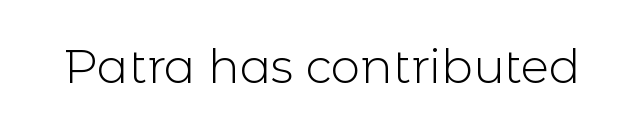
{"serif": "no", "italic": "no", "bold": "no", "weight": "light", "width": "normal", "x_height": "medium", "monospaced": "no", "underline": "no", "letter_spacing": "normal", "letter_spacing_em": 0.0, "glyph_px": 47}
